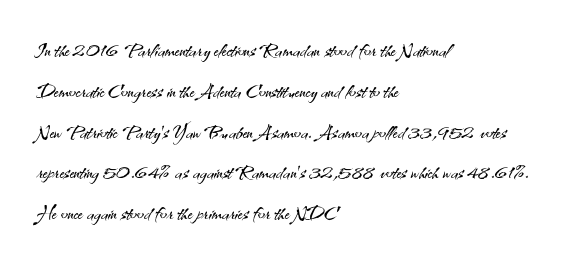
The gap between lines stays unmarked. No extra tracking has been applied to these lines. Does the leading feel generous? No, just average. Short and long lines alike share a common starting point at left.
